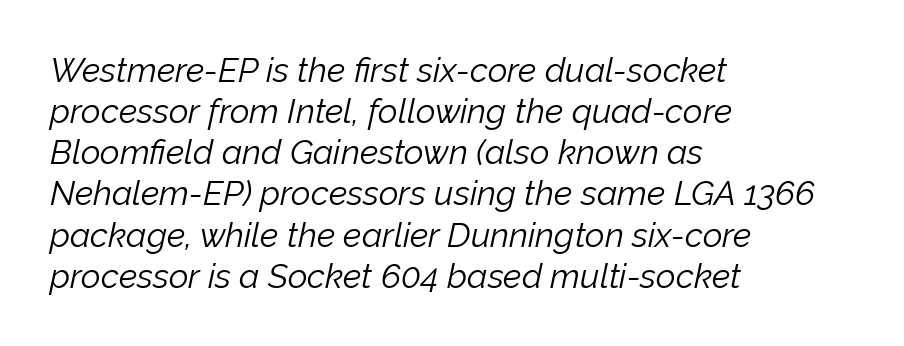
The image shows 34 px light type, italic (leaning right); set left-aligned, line spacing 1.21x, normal letter spacing, not underlined; low stroke contrast and a medium x-height.
